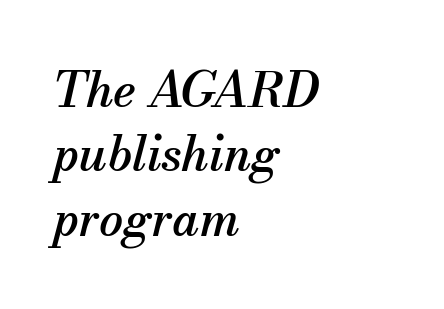
Q: Is the text italic (slanted)? A: Yes, it leans right by about 13 degrees.
Q: Is the typeface a serif or a sans-serif typeface? A: Serif.
Q: Is the text underlined? A: No.
Q: How is the paragraph aligned? A: Left-aligned.
Q: Is the spacing between letters normal or unusually wide? A: Normal.
Q: Is the spacing between lines tight, normal or loose? A: Normal.
Q: Width (condensed, normal, or wide)? A: Normal.
Q: Stroke contrast? A: Medium.
Q: x-height? A: Small.
Q: Monospaced? A: No.
